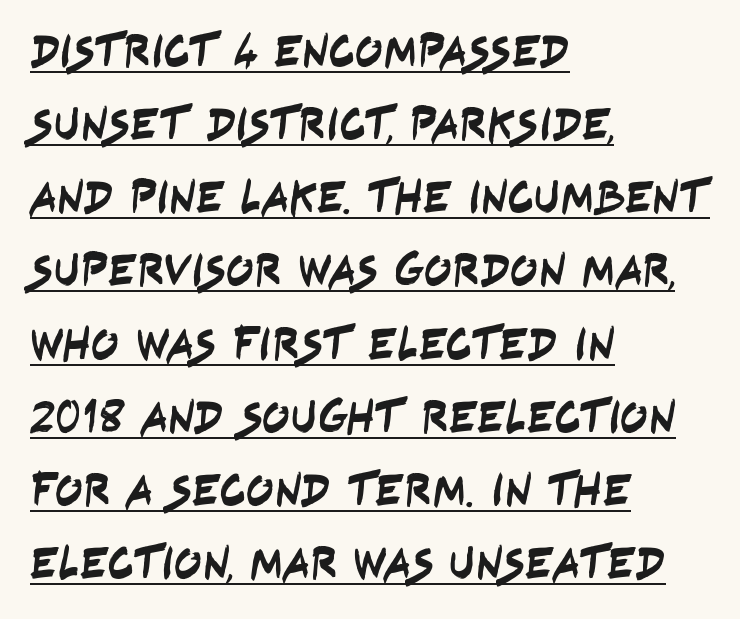
Q: Is the typeface a serif or a sans-serif typeface? A: Sans-serif.
Q: Is the text underlined? A: Yes.
Q: How is the paragraph aligned? A: Left-aligned.
Q: Is the spacing between letters normal or unusually wide? A: Normal.
Q: Is the spacing between lines tight, normal or loose? A: Normal.
Q: Width (condensed, normal, or wide)? A: Condensed.
Q: Stroke contrast? A: Low.
Q: x-height? A: Large.
Q: Monospaced? A: No.
